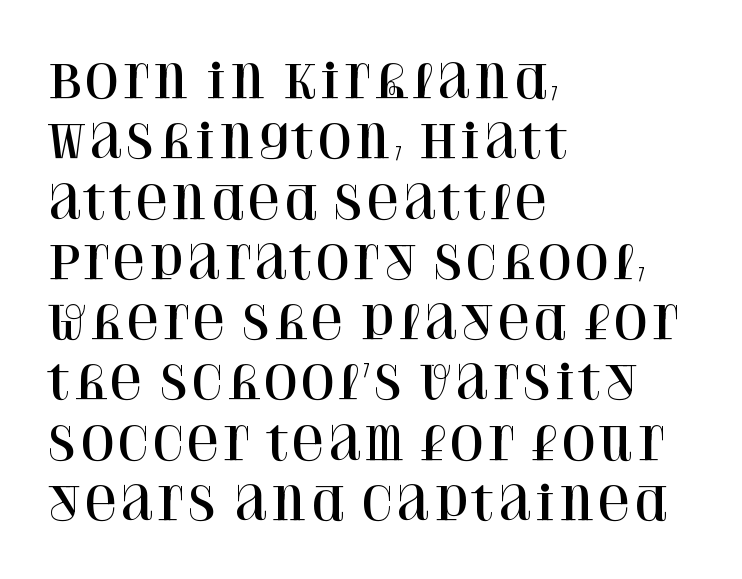
Q: Is the text italic (slanted)? A: No, it is upright.
Q: Is the typeface a serif or a sans-serif typeface? A: Serif.
Q: Is the text underlined? A: No.
Q: How is the paragraph aligned? A: Left-aligned.
Q: Is the spacing between letters normal or unusually wide? A: Normal.
Q: Is the spacing between lines tight, normal or loose? A: Normal.
Q: Width (condensed, normal, or wide)? A: Normal.
Q: Stroke contrast? A: High.
Q: x-height? A: Large.
Q: Monospaced? A: No.
